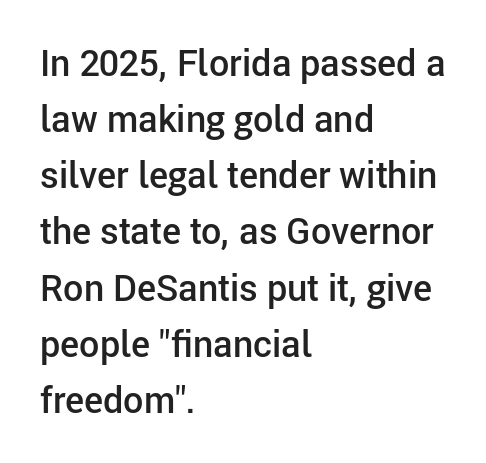
The rendering uses natural spacing where letterforms have individual widths. The passage is arranged the way most books set body copy — flush left. The letters are semibold — heavier than regular but short of a full bold. Tracking here is standard; glyphs follow each other at the usual distance. The foot of each line stays bare and open.
